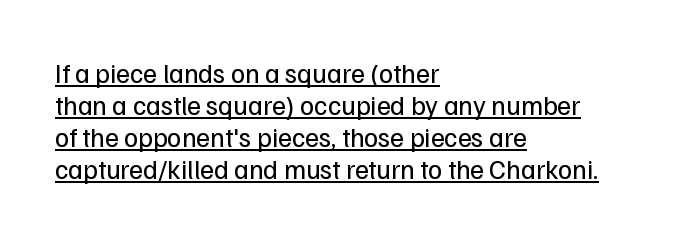
The letters sit at their default tracking, neither squeezed nor spread. Every character sits straight up, as roman type does. The lines are quadded left. Compared with undecorated copy, this sample adds a rule below the words. Weight: regular or lighter.
